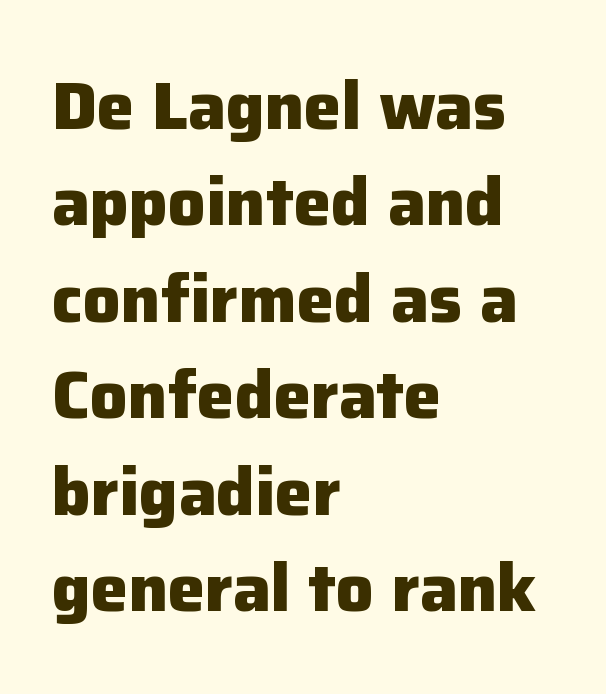
Think of a printed novel: that variable character pitch is what you see here. The line texture is even and compact thanks to regular tracking. Successive baselines arrive at the customary interval. The specimen omits any rule beneath the text block's lines.
